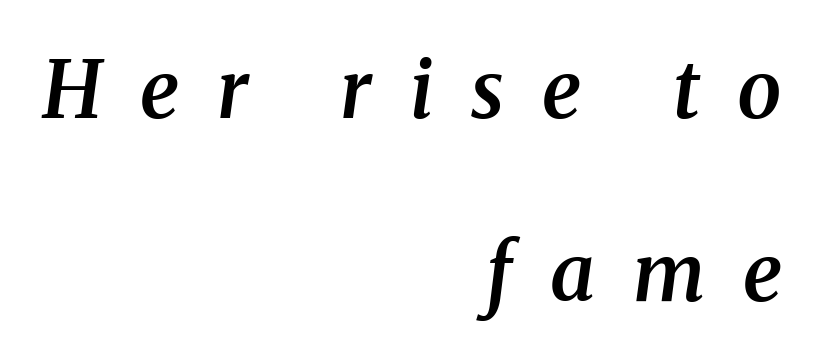
Does extra space separate the letters? Yes, quite a lot of it. Type style note: has serifs. Whoever set this chose breathing room over compactness in the vertical rhythm. Here the designer chose a conventional face with non-uniform glyph widths.
